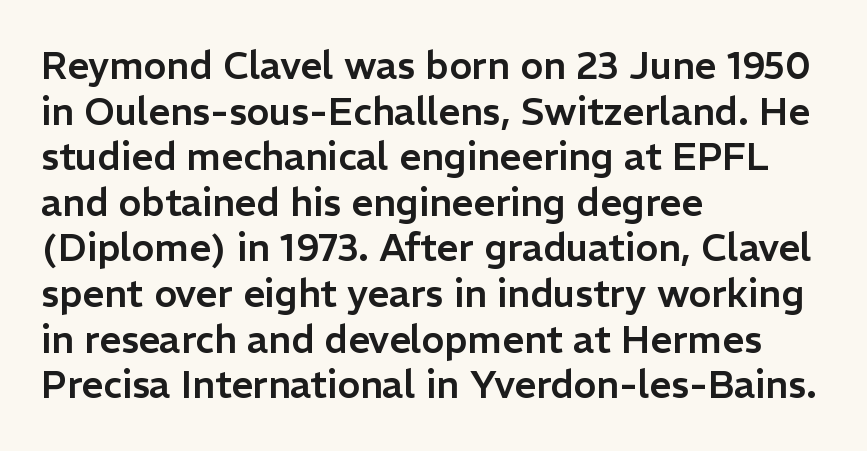
The glyphs in this specimen are sans serif. If you drew a line through each stem, it would be perfectly vertical. Do the characters align in a grid? No, the font is proportional. Tracking value appears to be zero — textbook default spacing.
